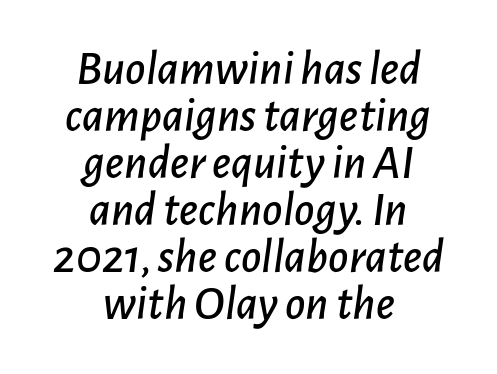
The image shows 49 px text type, italic (leaning right); set centered, tight line spacing (0.96x), normal letter spacing, not underlined; low stroke contrast and a medium x-height.
